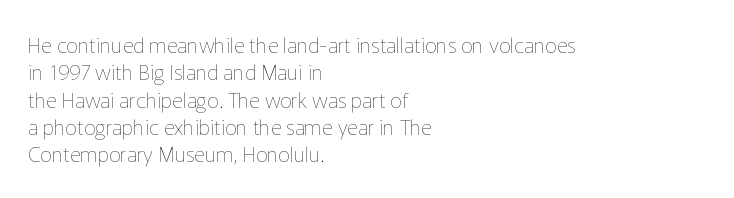
Q: Is the text bold? A: No.
Q: Is the text italic (slanted)? A: No, it is upright.
Q: Is the text underlined? A: No.
Q: How is the paragraph aligned? A: Left-aligned.
Q: Is the spacing between letters normal or unusually wide? A: Normal.
Q: Is the spacing between lines tight, normal or loose? A: Normal.
